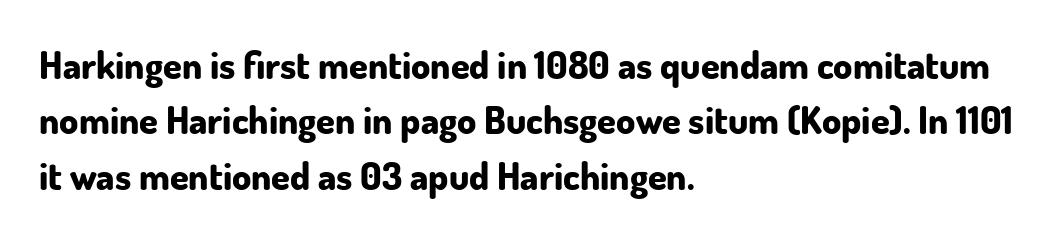
Q: Is the text bold? A: Yes.
Q: Is the text italic (slanted)? A: No, it is upright.
Q: Is the typeface a serif or a sans-serif typeface? A: Sans-serif.
Q: Is the text underlined? A: No.
Q: How is the paragraph aligned? A: Left-aligned.
Q: Is the spacing between letters normal or unusually wide? A: Normal.
Q: Is the spacing between lines tight, normal or loose? A: Normal.
Q: Width (condensed, normal, or wide)? A: Normal.
Q: Stroke contrast? A: Low.
Q: x-height? A: Small.
Q: Monospaced? A: No.
